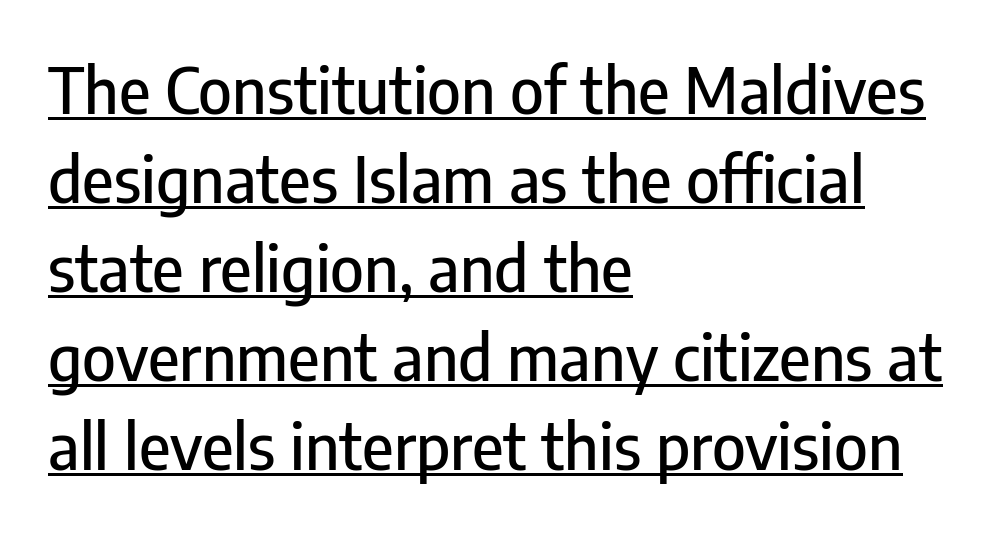
The image shows 64 px condensed sans-serif type, upright; set left-aligned, normal line spacing (1.39x), normal letter spacing, underlined; low stroke contrast and a medium x-height.
